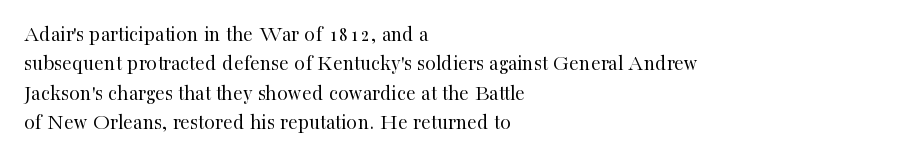
The image shows 22 px text type, upright; set left-aligned, normal line spacing (1.33x), normal letter spacing, not underlined.
